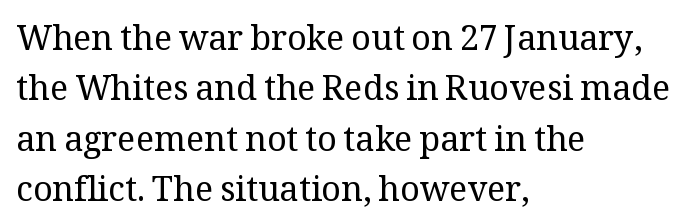
Normally led — the rows are evenly, conventionally spaced. Is there any slant? The stems are plumb. Stroke terminals: seriffed. A typesetter would call this proportional, since set widths differ per character. How are the letters spaced? Ordinarily, with no added tracking. The baseline area is clear.
